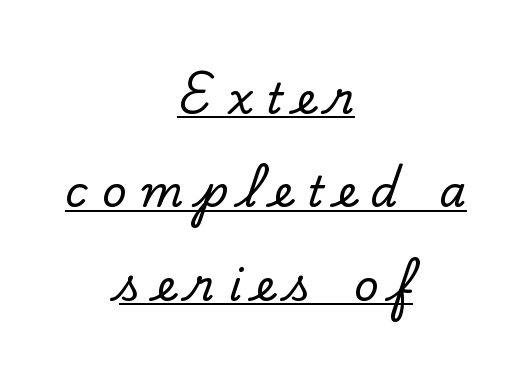
The image shows 43 px serif type; set centered, loose line spacing (2.17x), unusually wide letter spacing (+0.33 em), underlined; low stroke contrast and a small x-height.
